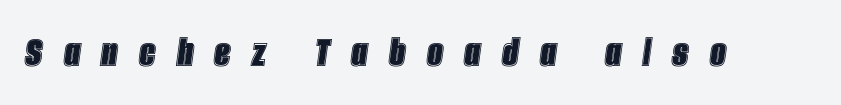
{"italic": "yes", "lean": "right", "slant_degrees": 8, "width": "condensed", "x_height": "large", "monospaced": "no", "underline": "no", "letter_spacing": "wide", "letter_spacing_em": 0.47, "glyph_px": 45}
